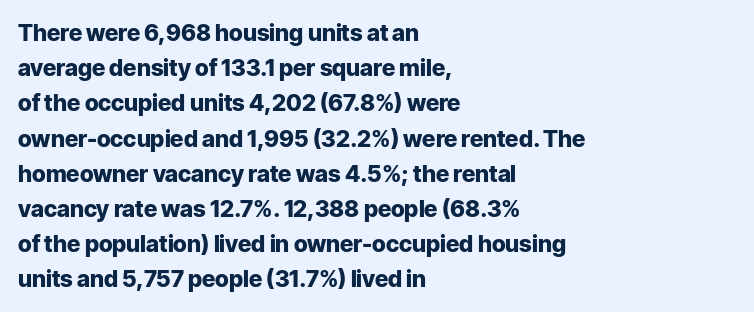
The image shows 23 px bold type, upright; set left-aligned, normal line spacing (1.53x), normal letter spacing, not underlined.
